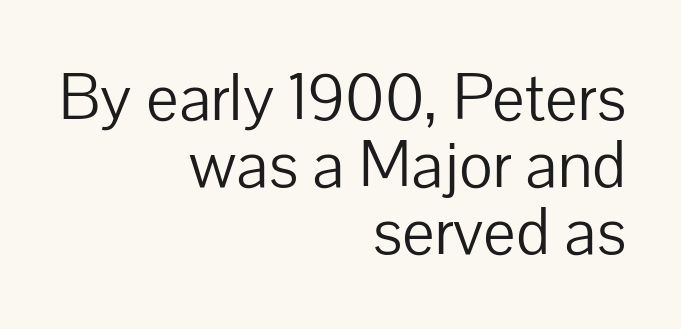
The image shows 65 px light sans-serif type, upright; set right-aligned, tight line spacing (1.03x), normal letter spacing, not underlined; low stroke contrast and a medium x-height.
